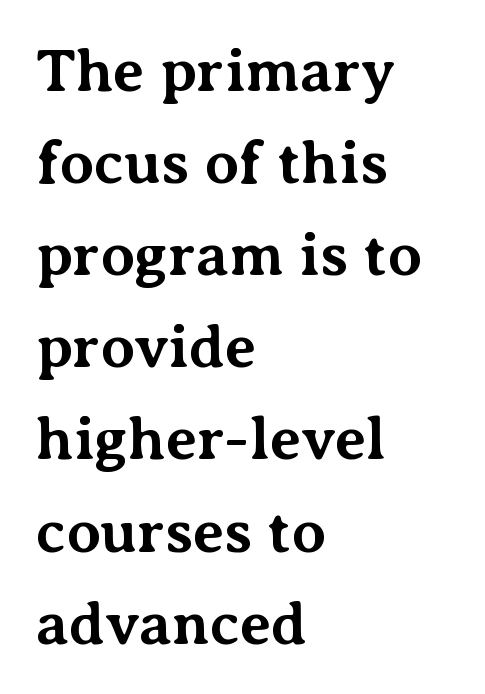
The image shows 61 px bold serif type, upright; set left-aligned, normal line spacing (1.51x), normal letter spacing, not underlined; medium stroke contrast and a medium x-height.
